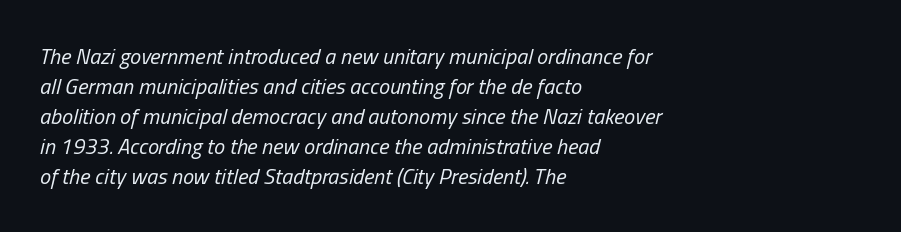
These lines are set flush left with a ragged right edge. Rule under the text: the space is simply empty. Baseline-to-baseline distance is the conventional proportion of letter height. Counters stay open thanks to moderate or lighter strokes. The rendering applies a slant to the glyphs.
